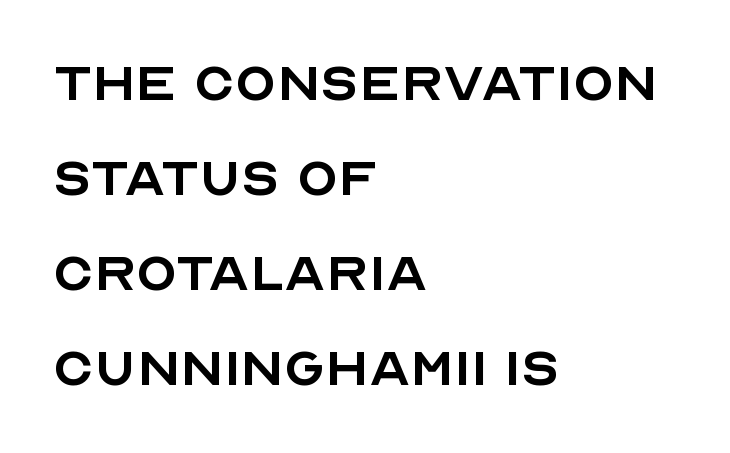
Q: Is the text bold? A: No.
Q: Is the text italic (slanted)? A: No, it is upright.
Q: Is the typeface a serif or a sans-serif typeface? A: Sans-serif.
Q: Is the text underlined? A: No.
Q: How is the paragraph aligned? A: Left-aligned.
Q: Is the spacing between letters normal or unusually wide? A: Normal.
Q: Is the spacing between lines tight, normal or loose? A: Normal.
Q: Width (condensed, normal, or wide)? A: Normal.
Q: x-height? A: Large.
Q: Monospaced? A: No.
